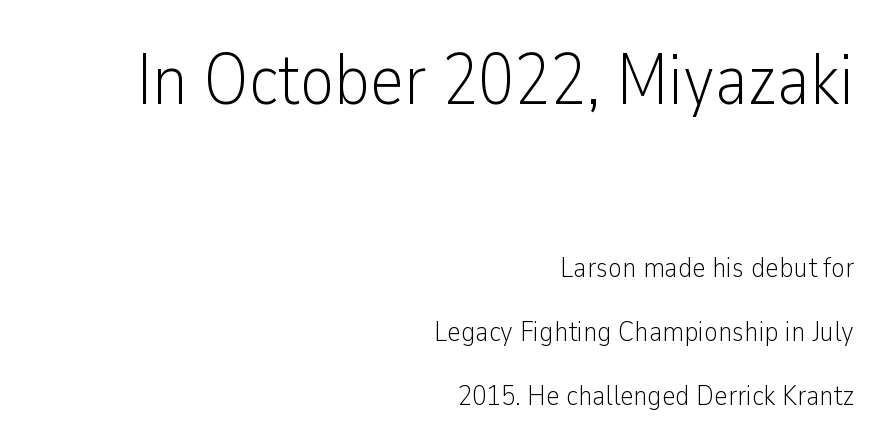
Large over small — that's the arrangement of the two blocks here. This rendering uses right alignment, leaving the left contour irregular. The rendering uses natural spacing where letterforms have individual widths. This sample trades compactness for vertical openness between lines.
